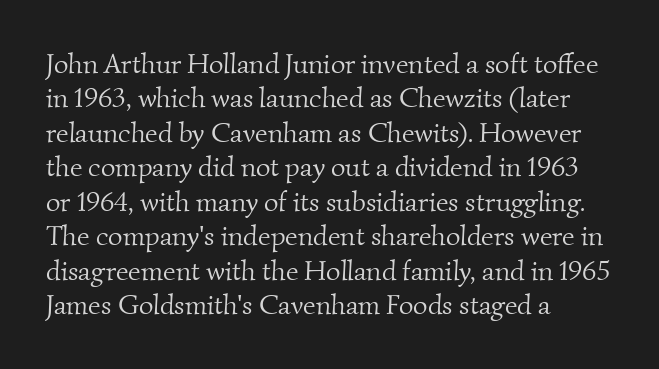
{"serif": "yes", "bold": "no", "weight": "light", "width": "normal", "stroke_contrast": "medium", "x_height": "small", "monospaced": "no", "underline": "no", "align": "left", "line_spacing_ratio": 1.23, "letter_spacing": "normal", "letter_spacing_em": 0.0, "glyph_px": 28}
